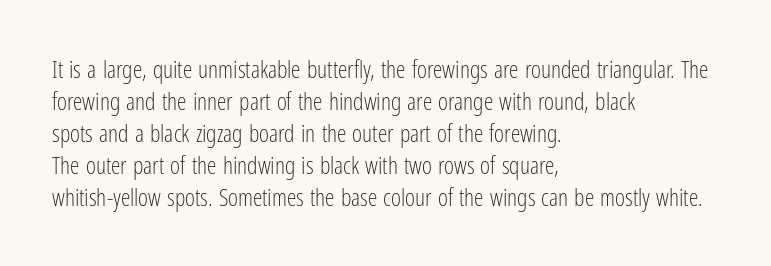
A bare baseline throughout the passage. Does the lettering tilt? It doesn't — this is upright. Leftover space on each line is placed entirely after the last word. Regarding leading, the lines here are spaced in the standard way. Inter-character spacing is left at the font's built-in metrics. Compared with a typical body face, this is equally light or lighter still.
